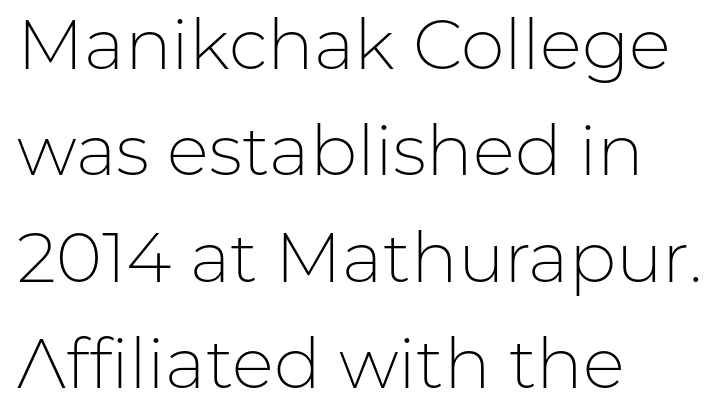
Q: Is the text bold? A: No.
Q: Is the text italic (slanted)? A: No, it is upright.
Q: Is the typeface a serif or a sans-serif typeface? A: Sans-serif.
Q: Is the text underlined? A: No.
Q: How is the paragraph aligned? A: Left-aligned.
Q: Is the spacing between letters normal or unusually wide? A: Normal.
Q: Is the spacing between lines tight, normal or loose? A: Normal.
Q: Width (condensed, normal, or wide)? A: Normal.
Q: Stroke contrast? A: Low.
Q: x-height? A: Medium.
Q: Monospaced? A: No.
